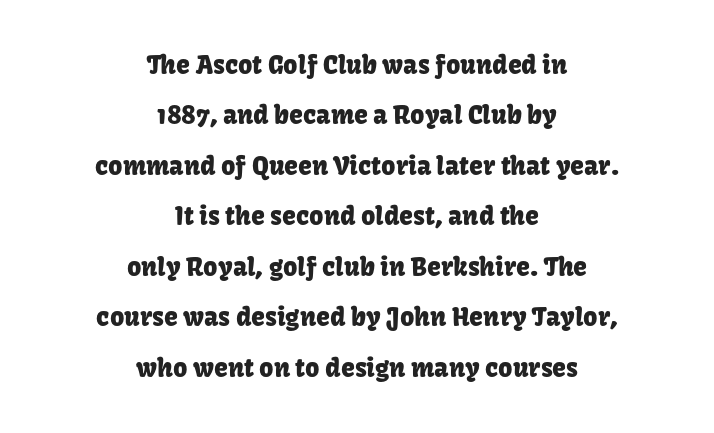
Is the block centered? Yes — each line is placed symmetrically about the middle. Descenders are the only things crossing below the line. Summary of vertical rhythm: relaxed, with wide interline spacing. The typography opts for an upright posture over an oblique one.
